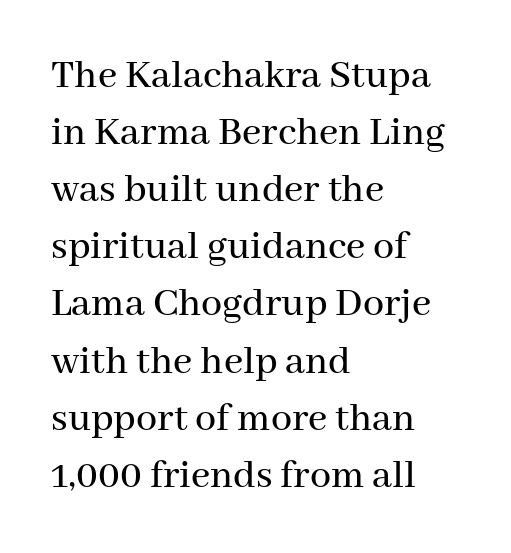
Check under the words: just untouched page. Evenly set lines give the paragraph a standard silhouette. Is this a fixed-width face? No — the glyphs have proportional, varying widths. Teacher's note: observe the even left margin — that is flush-left alignment. You can tell from the footed stems that serif type was used. Default kerning and tracking; the words read as compact shapes.
